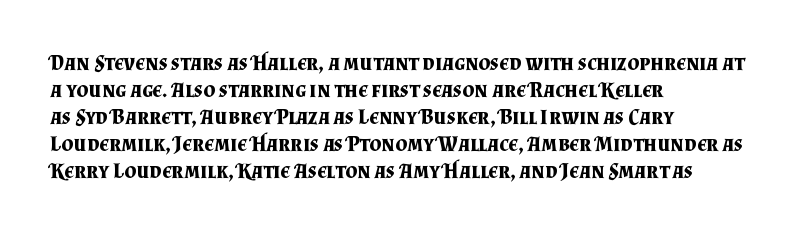
{"italic": "no", "bold": "yes", "underline": "no", "align": "left", "line_spacing": "normal", "line_spacing_ratio": 1.28, "letter_spacing": "normal", "letter_spacing_em": 0.0, "glyph_px": 21}
